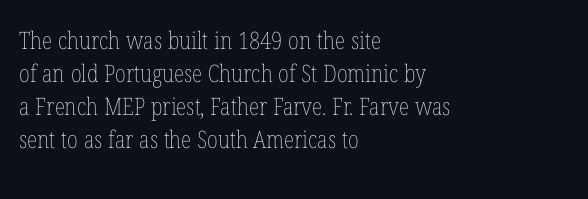
Q: Is the text bold? A: No.
Q: Is the text italic (slanted)? A: No, it is upright.
Q: Is the text underlined? A: No.
Q: How is the paragraph aligned? A: Left-aligned.
Q: Is the spacing between letters normal or unusually wide? A: Normal.
Q: Is the spacing between lines tight, normal or loose? A: Normal.
